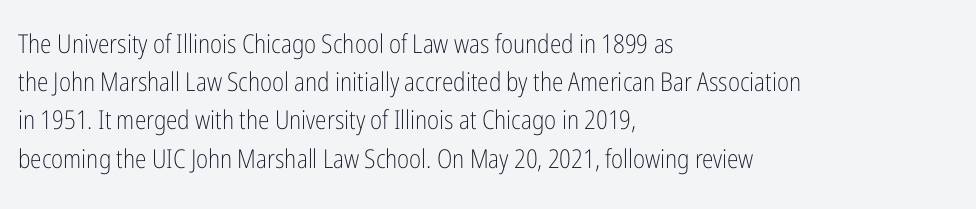
The vertical gap from one line to the next is medium. Quick note: underline off. The characters are drawn with everyday or finer stroke widths. A typesetter would mark this as roman, not italic. Caption: multi-line text, flush left, ragged right.
